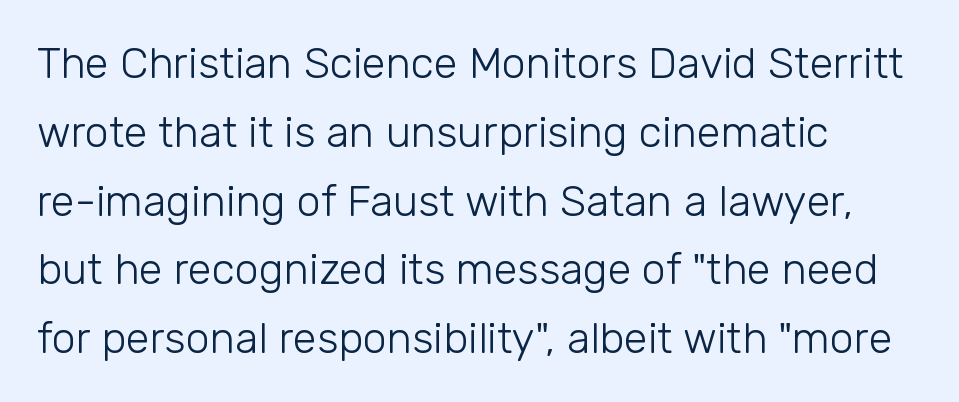
Q: Is the text bold? A: No.
Q: Is the text italic (slanted)? A: No, it is upright.
Q: Is the typeface a serif or a sans-serif typeface? A: Sans-serif.
Q: Is the text underlined? A: No.
Q: How is the paragraph aligned? A: Left-aligned.
Q: Is the spacing between letters normal or unusually wide? A: Normal.
Q: Is the spacing between lines tight, normal or loose? A: Normal.
Q: Width (condensed, normal, or wide)? A: Normal.
Q: Stroke contrast? A: Low.
Q: x-height? A: Medium.
Q: Monospaced? A: No.
